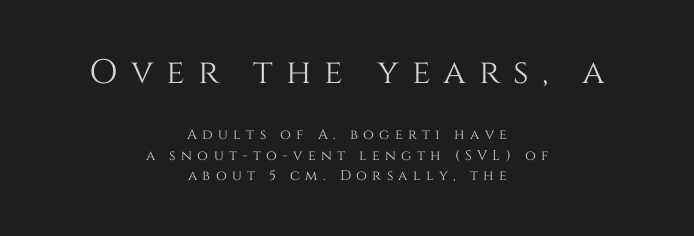
Q: Is the text italic (slanted)? A: No, it is upright.
Q: Is the text underlined? A: No.
Q: How is the paragraph aligned? A: Centered.
Q: Is the spacing between letters normal or unusually wide? A: Unusually wide.
Q: Is the spacing between lines tight, normal or loose? A: Normal.
Q: Which block of text is set in a larger size, the first (top) or the second (bottom)? A: The first (top) one.
Q: Width (condensed, normal, or wide)? A: Normal.
Q: Stroke contrast? A: Medium.
Q: x-height? A: Large.
Q: Monospaced? A: No.
